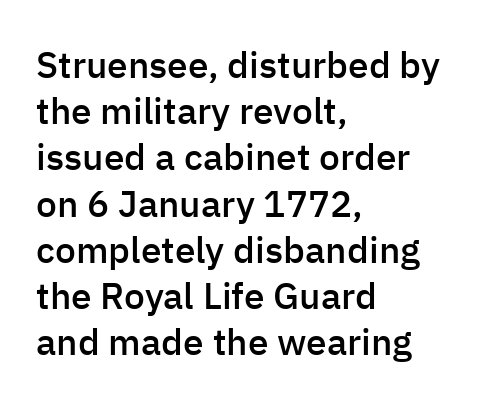
The image shows 37 px semibold sans-serif type, upright; set left-aligned, normal line spacing (1.25x), normal letter spacing, not underlined; low stroke contrast and a medium x-height.
